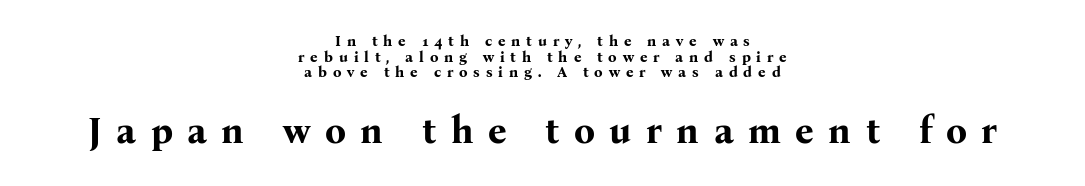
Q: Is the text bold? A: Yes.
Q: Is the text italic (slanted)? A: No, it is upright.
Q: Is the typeface a serif or a sans-serif typeface? A: Serif.
Q: Is the text underlined? A: No.
Q: How is the paragraph aligned? A: Centered.
Q: Is the spacing between letters normal or unusually wide? A: Unusually wide.
Q: Is the spacing between lines tight, normal or loose? A: Tight.
Q: Which block of text is set in a larger size, the first (top) or the second (bottom)? A: The second (bottom) one.
Q: Width (condensed, normal, or wide)? A: Normal.
Q: Stroke contrast? A: Medium.
Q: x-height? A: Medium.
Q: Monospaced? A: No.
